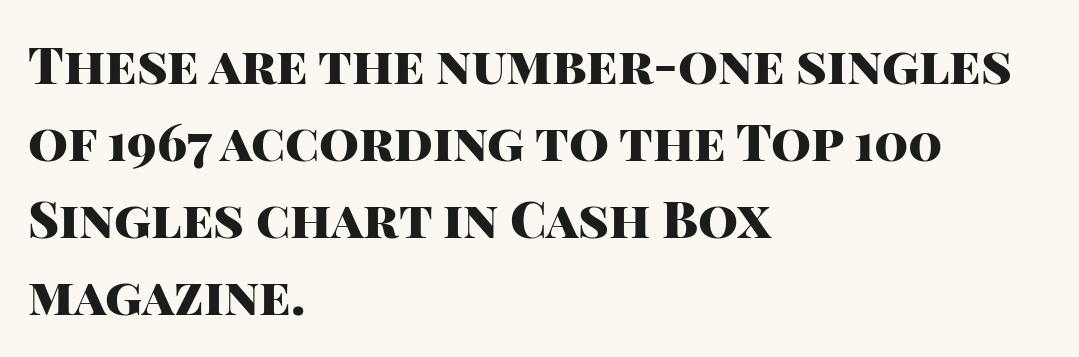
Q: Is the text bold? A: Yes.
Q: Is the text italic (slanted)? A: No, it is upright.
Q: Is the typeface a serif or a sans-serif typeface? A: Sans-serif.
Q: Is the text underlined? A: No.
Q: How is the paragraph aligned? A: Left-aligned.
Q: Is the spacing between letters normal or unusually wide? A: Normal.
Q: Is the spacing between lines tight, normal or loose? A: Normal.
Q: Width (condensed, normal, or wide)? A: Normal.
Q: Stroke contrast? A: High.
Q: x-height? A: Large.
Q: Monospaced? A: No.
